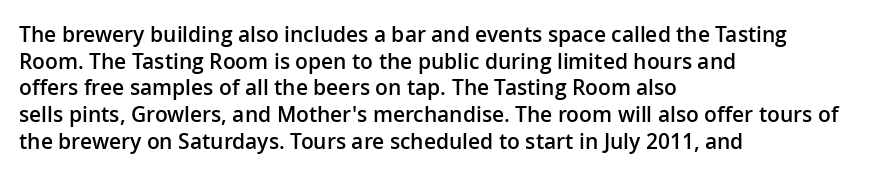
Q: Is the text bold? A: Semi-bold.
Q: Is the text italic (slanted)? A: No, it is upright.
Q: Is the text underlined? A: No.
Q: How is the paragraph aligned? A: Left-aligned.
Q: Is the spacing between letters normal or unusually wide? A: Normal.
Q: Is the spacing between lines tight, normal or loose? A: Normal.
